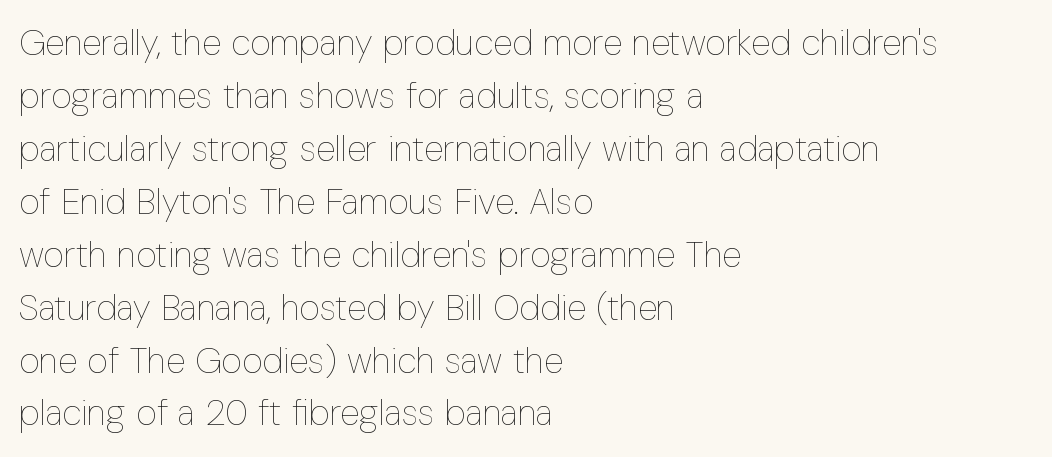
Q: Is the text bold? A: No.
Q: Is the text italic (slanted)? A: No, it is upright.
Q: Is the text underlined? A: No.
Q: How is the paragraph aligned? A: Left-aligned.
Q: Is the spacing between letters normal or unusually wide? A: Normal.
Q: Is the spacing between lines tight, normal or loose? A: Normal.
Q: Width (condensed, normal, or wide)? A: Condensed.
Q: Stroke contrast? A: Low.
Q: x-height? A: Medium.
Q: Monospaced? A: No.
